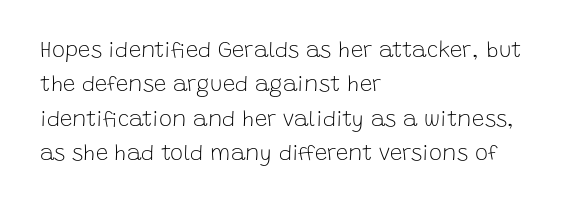
The specimen reads as upright at a glance. Is the stroke heavy? The answer is a plain regular-or-lighter. Clear beneath every line of the passage. Notice how descenders clear the ascenders below comfortably — that's standard leading.
